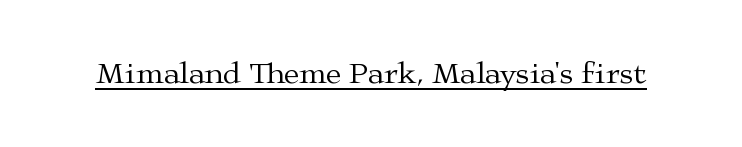
Q: Is the text bold? A: No.
Q: Is the text italic (slanted)? A: No, it is upright.
Q: Is the typeface a serif or a sans-serif typeface? A: Serif.
Q: Is the text underlined? A: Yes.
Q: Is the spacing between letters normal or unusually wide? A: Normal.
Q: Width (condensed, normal, or wide)? A: Wide.
Q: Stroke contrast? A: Medium.
Q: x-height? A: Medium.
Q: Monospaced? A: No.
